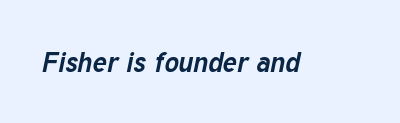
The image shows 27 px bold type, italic (leaning right); set normal letter spacing, not underlined.
